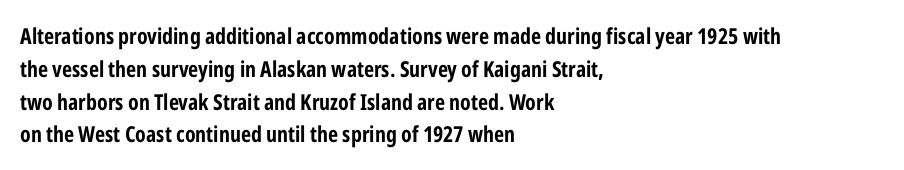
The image shows 22 px bold type, upright; set left-aligned, normal line spacing (1.49x), normal letter spacing, not underlined.
